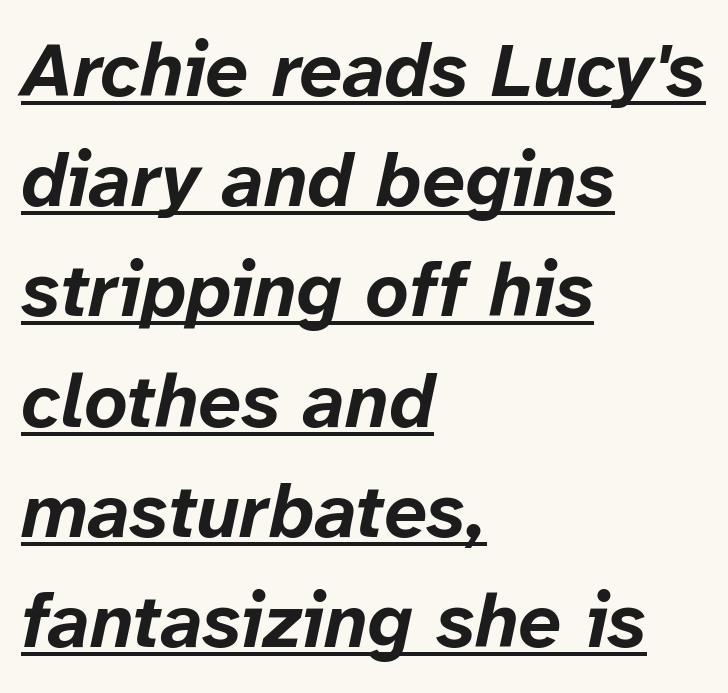
Q: Is the text bold? A: Yes.
Q: Is the text italic (slanted)? A: Yes, it leans right by about 12 degrees.
Q: Is the text underlined? A: Yes.
Q: How is the paragraph aligned? A: Left-aligned.
Q: Is the spacing between letters normal or unusually wide? A: Normal.
Q: Is the spacing between lines tight, normal or loose? A: Normal.
Q: Width (condensed, normal, or wide)? A: Normal.
Q: Stroke contrast? A: Low.
Q: x-height? A: Medium.
Q: Monospaced? A: No.
